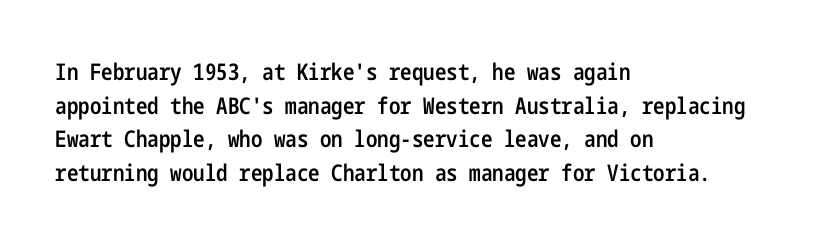
The image shows 23 px text type, upright; set left-aligned, normal line spacing (1.46x), normal letter spacing, not underlined.
